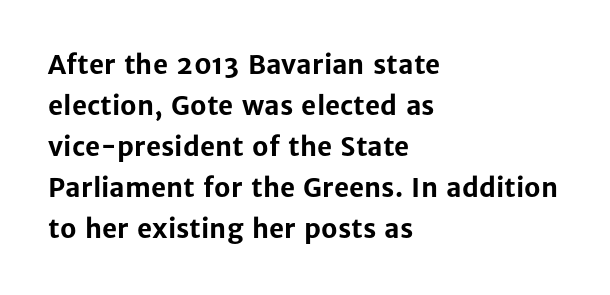
Q: Is the text bold? A: Yes.
Q: Is the text italic (slanted)? A: No, it is upright.
Q: Is the text underlined? A: No.
Q: How is the paragraph aligned? A: Left-aligned.
Q: Is the spacing between letters normal or unusually wide? A: Normal.
Q: Is the spacing between lines tight, normal or loose? A: Normal.
